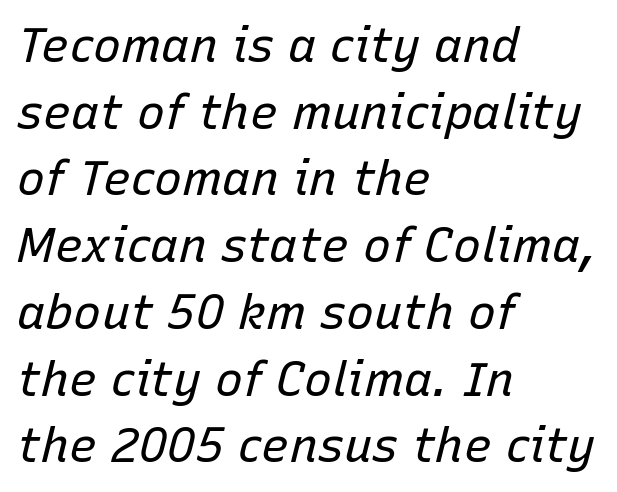
The image shows 47 px regular-weight type, italic (leaning right); set left-aligned, normal line spacing (1.42x), normal letter spacing, not underlined; low stroke contrast and a medium x-height.
